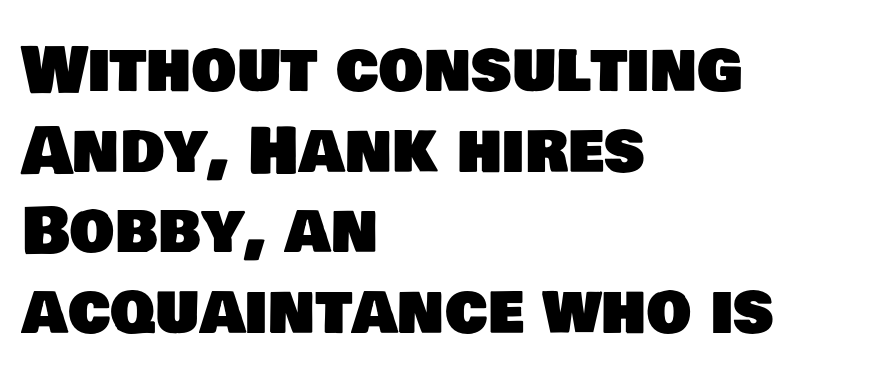
Q: Is the typeface a serif or a sans-serif typeface? A: Sans-serif.
Q: Is the text underlined? A: No.
Q: How is the paragraph aligned? A: Left-aligned.
Q: Is the spacing between letters normal or unusually wide? A: Normal.
Q: Is the spacing between lines tight, normal or loose? A: Normal.
Q: Width (condensed, normal, or wide)? A: Normal.
Q: Stroke contrast? A: Low.
Q: x-height? A: Large.
Q: Monospaced? A: No.
